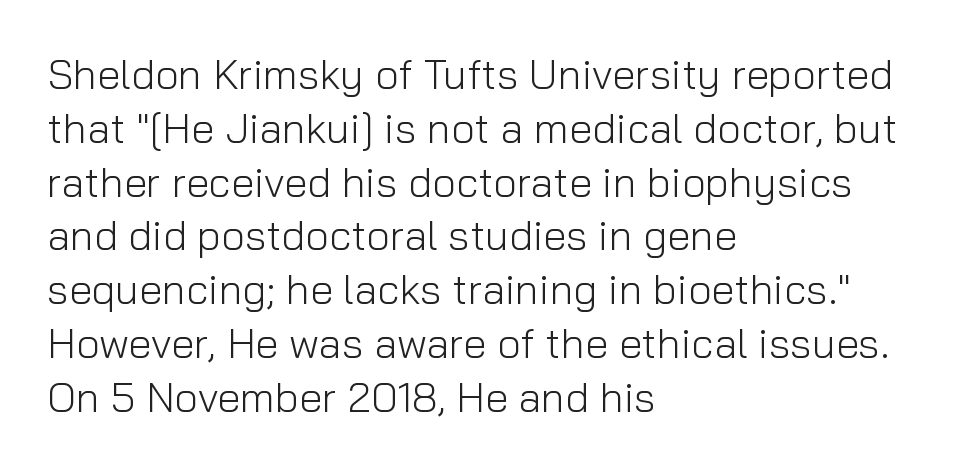
{"serif": "no", "italic": "no", "bold": "no", "weight": "light", "width": "normal", "stroke_contrast": "low", "x_height": "medium", "monospaced": "no", "underline": "no", "align": "left", "line_spacing": "normal", "line_spacing_ratio": 1.28, "letter_spacing": "normal", "letter_spacing_em": 0.0, "glyph_px": 42}
